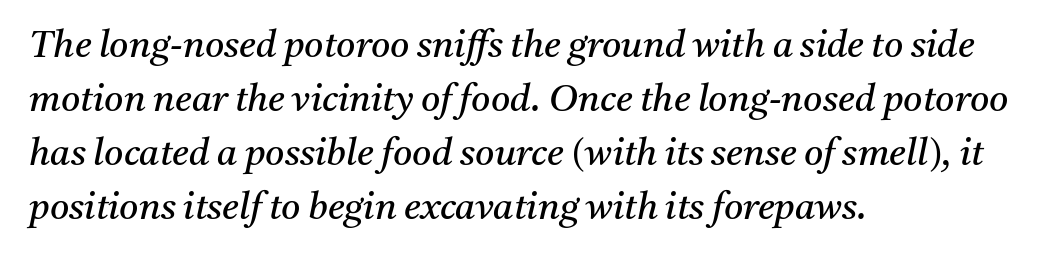
{"serif": "yes", "italic": "yes", "lean": "right", "slant_degrees": 11, "bold": "no", "weight": "regular", "width": "normal", "stroke_contrast": "medium", "x_height": "medium", "monospaced": "no", "underline": "no", "align": "left", "line_spacing": "normal", "line_spacing_ratio": 1.46, "letter_spacing": "normal", "letter_spacing_em": 0.0, "glyph_px": 37}
